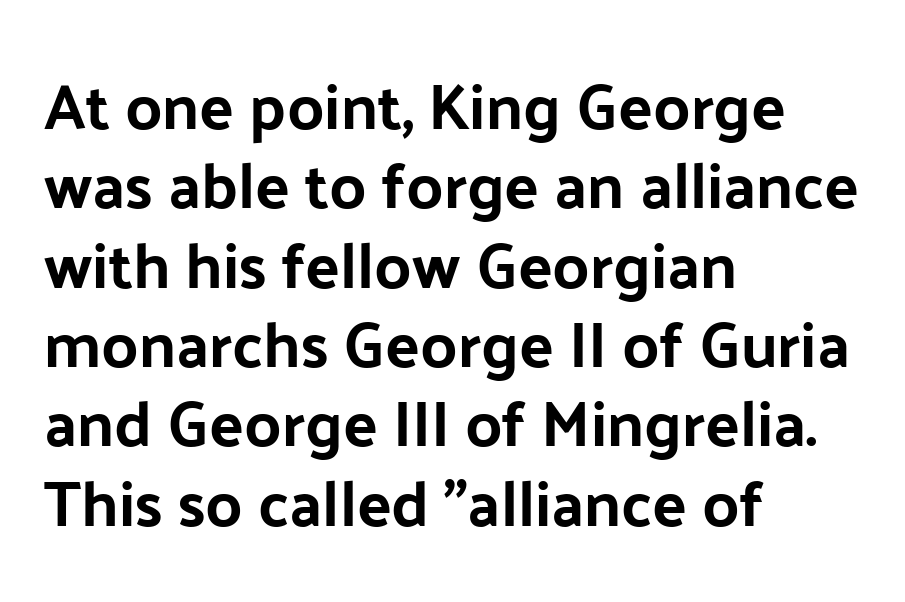
Clear beneath every line of the passage. The letters stand straight up with perfectly vertical stems. Letterform terminals end flat and unadorned throughout the passage. Glyph-to-glyph distance matches everyday printed text. Leftover space on each line is placed entirely after the last word.
